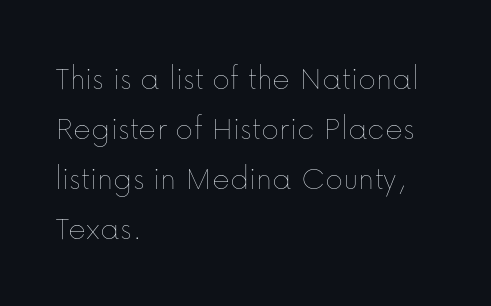
The space directly below the letters is spotless. Unbolded letterforms with no extra heft. These lines are rendered in a variable-pitch font. Does extra space separate the letters? No, they use regular spacing. Italic: no, the glyphs are upright roman.
